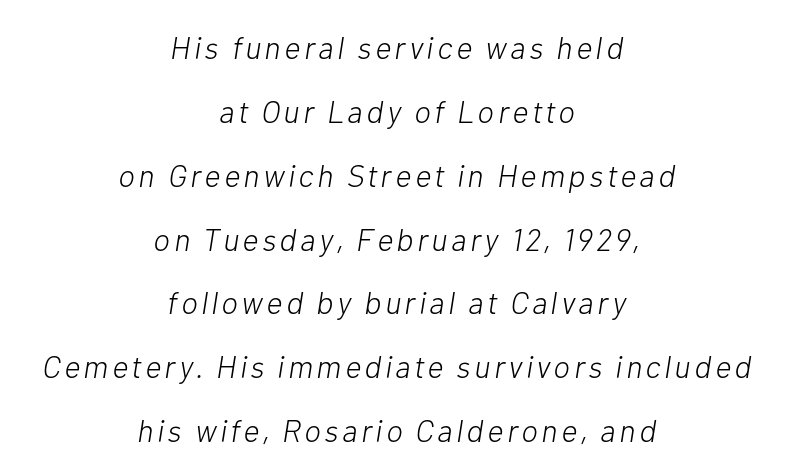
The image shows 31 px light type, italic (leaning right); set centered, loose line spacing (2.06x), not underlined; low stroke contrast and a medium x-height.
